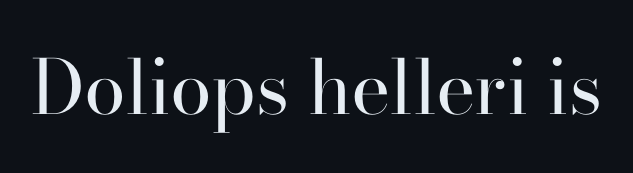
I'd call this a serif setting — the letters wear small feet. A typesetter would call this proportional, since set widths differ per character. It's the straight-up-and-down kind of type. Quick note: underline off. You could call the tracking neutral — neither tight nor loose. The typeface has the unassuming heft of standard copy or less.
